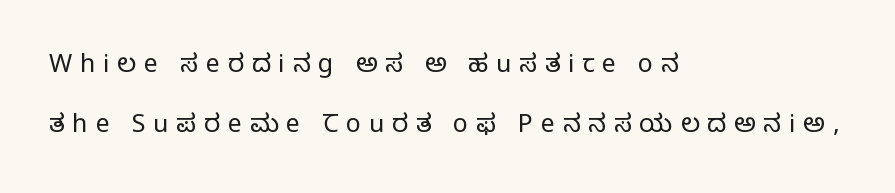
Q: Is the text bold? A: No.
Q: Is the text italic (slanted)? A: No, it is upright.
Q: Is the text underlined? A: No.
Q: How is the paragraph aligned? A: Left-aligned.
Q: Is the spacing between letters normal or unusually wide? A: Unusually wide.
Q: Is the spacing between lines tight, normal or loose? A: Loose.
